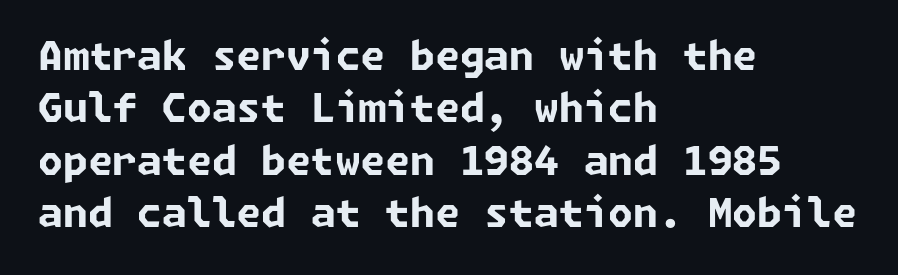
Q: Is the text bold? A: Yes.
Q: Is the typeface a serif or a sans-serif typeface? A: Sans-serif.
Q: Is the text underlined? A: No.
Q: How is the paragraph aligned? A: Left-aligned.
Q: Is the spacing between letters normal or unusually wide? A: Normal.
Q: Is the spacing between lines tight, normal or loose? A: Normal.
Q: Width (condensed, normal, or wide)? A: Normal.
Q: Stroke contrast? A: Low.
Q: x-height? A: Medium.
